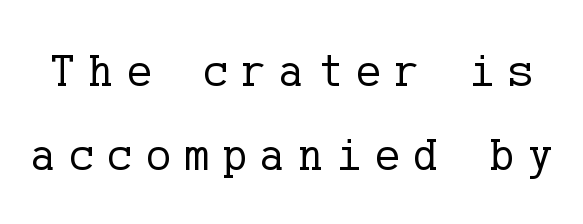
{"serif": "yes", "italic": "no", "bold": "no", "weight": "regular", "width": "normal", "stroke_contrast": "low", "x_height": "medium", "underline": "no", "line_spacing_ratio": 1.82, "letter_spacing": "wide", "letter_spacing_em": 0.3, "glyph_px": 46}
